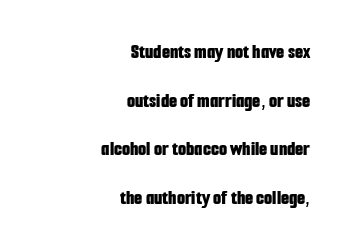
{"italic": "no", "bold": "yes", "underline": "no", "align": "right", "line_spacing": "loose", "line_spacing_ratio": 2.32, "letter_spacing": "normal", "letter_spacing_em": 0.0, "glyph_px": 21}
